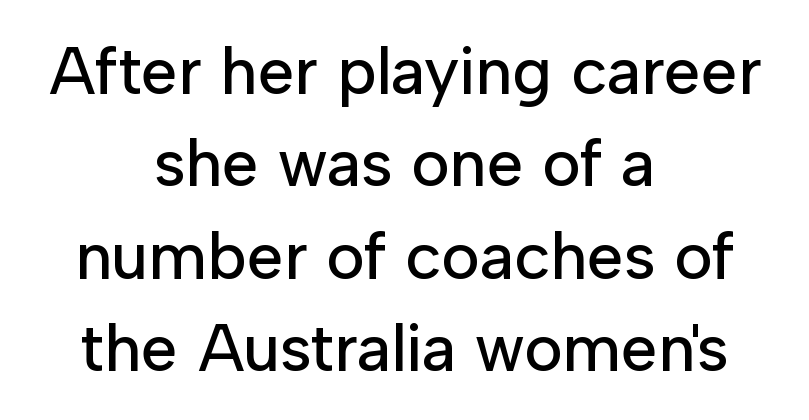
The typesetter chose a symmetrical, centered arrangement here. The line texture is even and compact thanks to regular tracking. Each new line begins a customary step beneath the previous one. Italic: no, the glyphs are upright roman.
